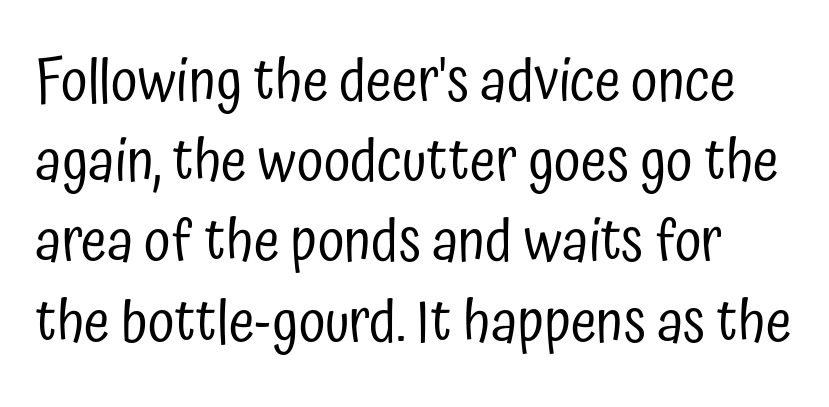
The image shows 59 px regular-weight, condensed sans-serif type, upright; set normal line spacing (1.36x), normal letter spacing, not underlined; low stroke contrast and a medium x-height.
